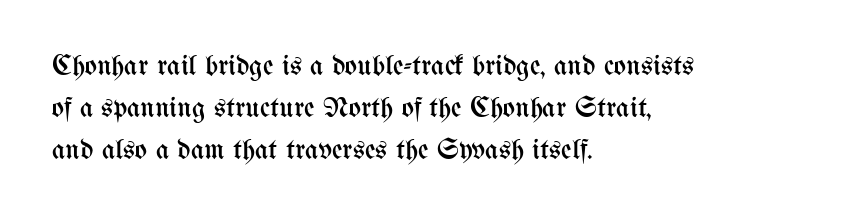
Quick note: underline off. Tall strokes in this sample are plumb rather than angled. Weight class: somewhere from thin through regular. The type is set solid horizontally, with unmodified tracking.
